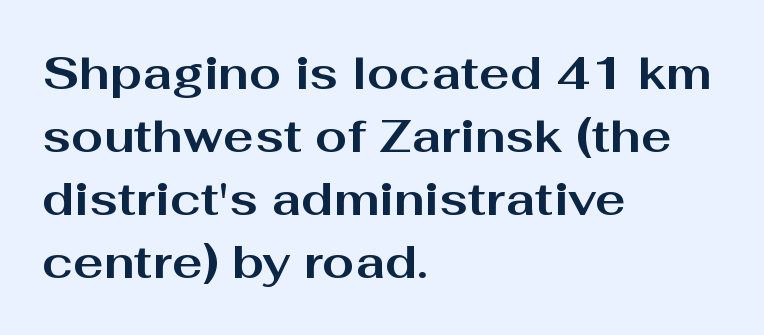
The image shows 46 px bold, wide sans-serif type, upright; set left-aligned, normal line spacing (1.37x), normal letter spacing, not underlined; medium stroke contrast and a medium x-height.
